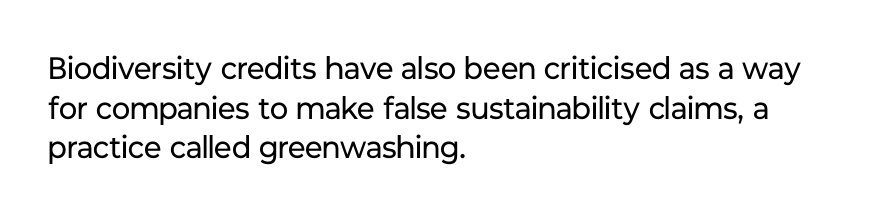
Upright lettering throughout. Compared with a typical body face, this is equally light or lighter still. This sample keeps an unexceptional amount of space between lines. The type family on display is of the sans-serif kind. Notice how the passage keeps a crisp vertical edge on the left only. These lines are rendered in a variable-pitch font.
